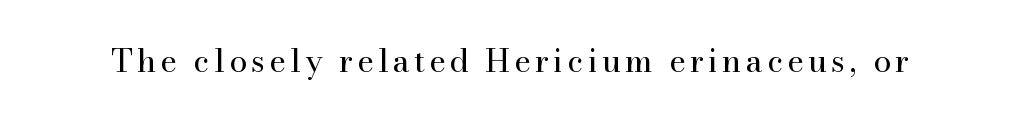
The image shows 32 px regular-weight serif type, upright; set not underlined; high stroke contrast and a small x-height.
